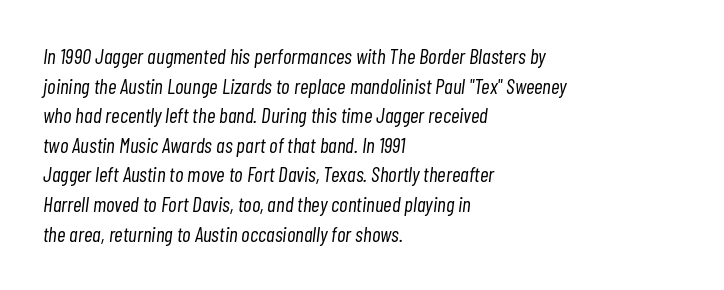
Q: Is the text bold? A: No.
Q: Is the text italic (slanted)? A: Yes, it leans right by about 7 degrees.
Q: Is the text underlined? A: No.
Q: How is the paragraph aligned? A: Left-aligned.
Q: Is the spacing between letters normal or unusually wide? A: Normal.
Q: Is the spacing between lines tight, normal or loose? A: Normal.
